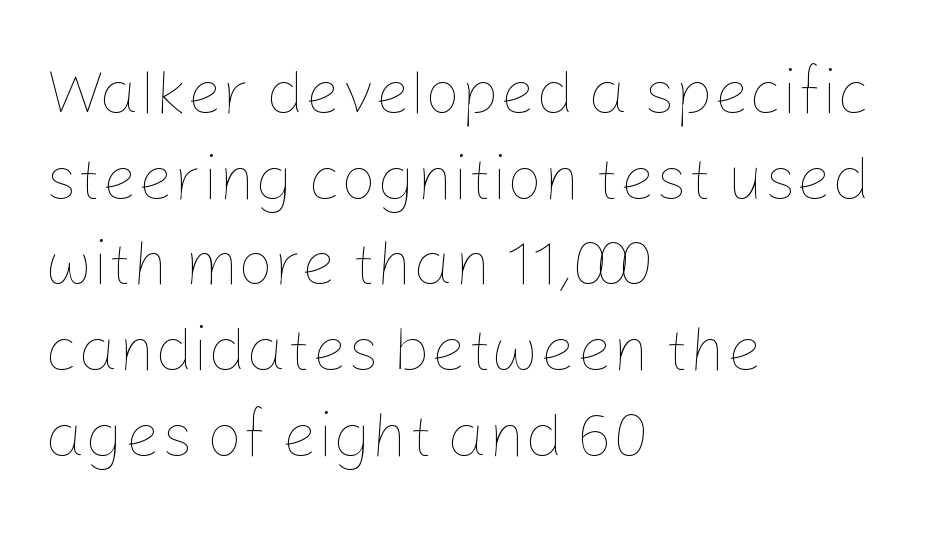
{"italic": "no", "bold": "no", "weight": "thin", "width": "normal", "stroke_contrast": "low", "x_height": "medium", "monospaced": "no", "underline": "no", "align": "left", "line_spacing": "normal", "line_spacing_ratio": 1.36, "letter_spacing": "normal", "letter_spacing_em": 0.0, "glyph_px": 63}
